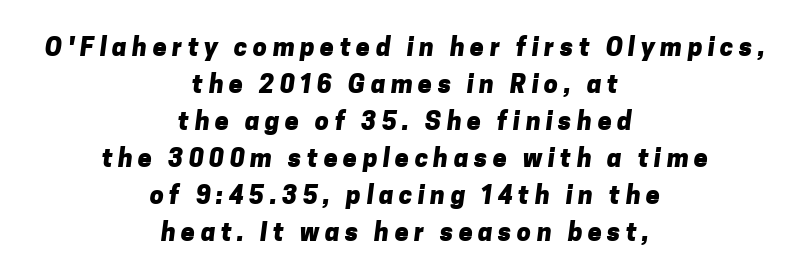
{"bold": "yes", "underline": "no", "align": "center", "line_spacing": "normal", "line_spacing_ratio": 1.48, "letter_spacing": "wide", "letter_spacing_em": 0.22, "glyph_px": 25}
